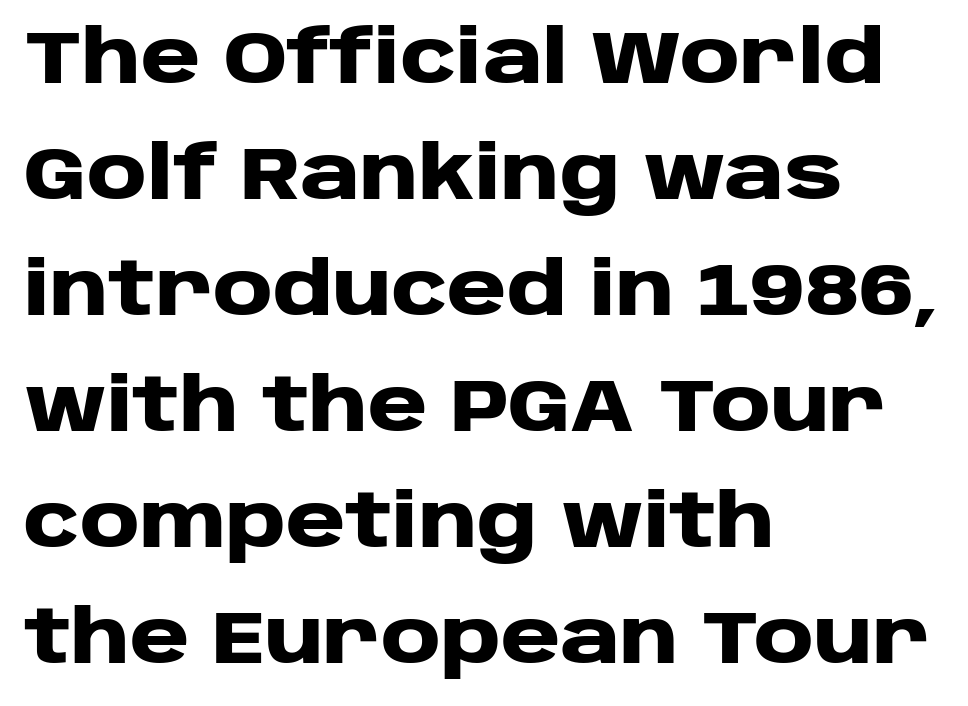
{"serif": "no", "italic": "no", "bold": "yes", "weight": "heavy", "width": "wide", "stroke_contrast": "low", "x_height": "large", "monospaced": "no", "underline": "no", "align": "left", "line_spacing": "normal", "line_spacing_ratio": 1.59, "letter_spacing": "normal", "letter_spacing_em": 0.0, "glyph_px": 73}
